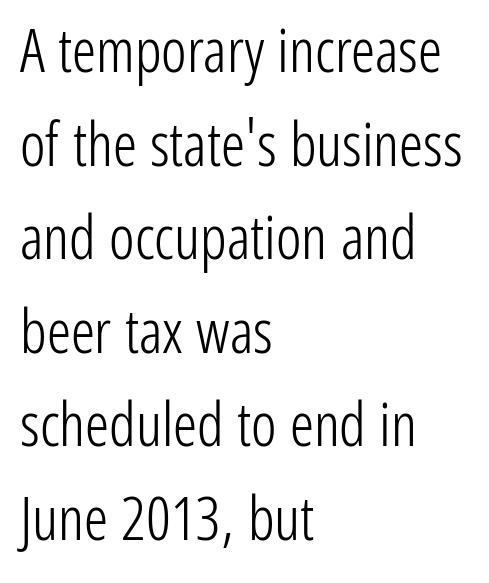
The image shows 60 px light, condensed sans-serif type, upright; set left-aligned, normal line spacing (1.56x), normal letter spacing, not underlined; low stroke contrast and a medium x-height.
